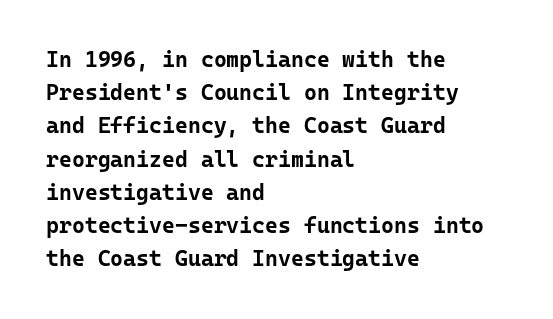
The image shows 22 px bold type, upright; set left-aligned, normal line spacing (1.51x), normal letter spacing, not underlined.
